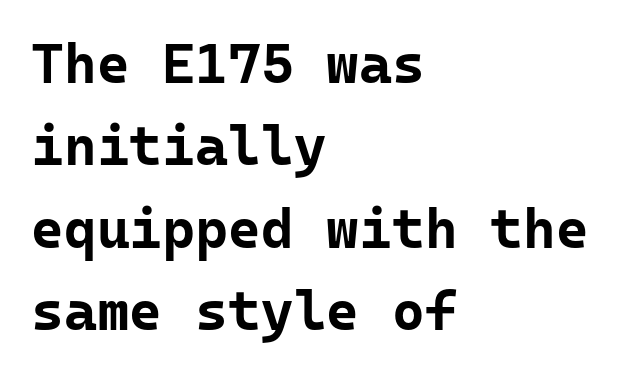
{"serif": "no", "italic": "no", "bold": "yes", "weight": "bold", "width": "normal", "stroke_contrast": "low", "x_height": "medium", "monospaced": "yes", "underline": "no", "align": "left", "line_spacing": "normal", "line_spacing_ratio": 1.47, "letter_spacing": "normal", "letter_spacing_em": 0.0, "glyph_px": 56}
